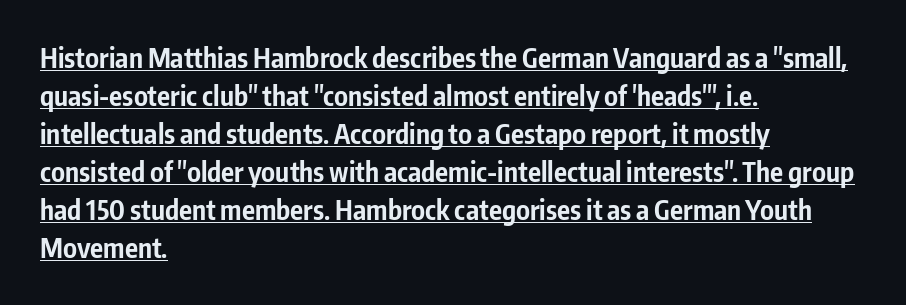
A typesetter would call this leading conventional body-copy spacing. Does a line run under the words? Yes, clearly. The font is running at its bold setting. In terms of posture, this sample is upright. This rendering leaves character spacing at its baseline value.
